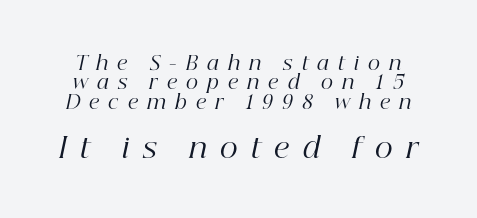
Q: Is the text bold? A: No.
Q: Is the text italic (slanted)? A: Yes, it leans right by about 12 degrees.
Q: Is the typeface a serif or a sans-serif typeface? A: Serif.
Q: Is the text underlined? A: No.
Q: Is the spacing between letters normal or unusually wide? A: Unusually wide.
Q: Is the spacing between lines tight, normal or loose? A: Tight.
Q: Which block of text is set in a larger size, the first (top) or the second (bottom)? A: The second (bottom) one.
Q: Width (condensed, normal, or wide)? A: Normal.
Q: Stroke contrast? A: High.
Q: x-height? A: Medium.
Q: Monospaced? A: No.
